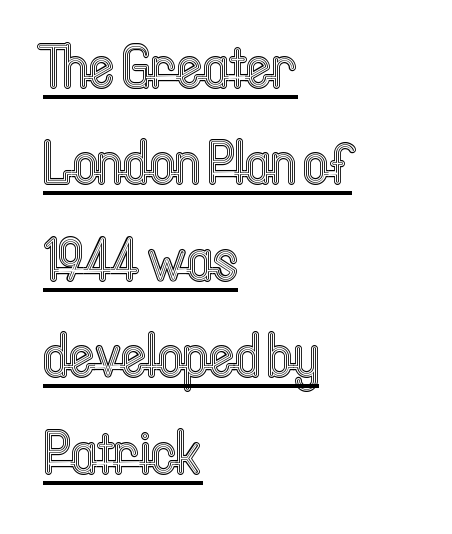
The image shows 61 px condensed type, upright; set left-aligned, normal line spacing (1.58x), normal letter spacing, underlined; a medium x-height.
